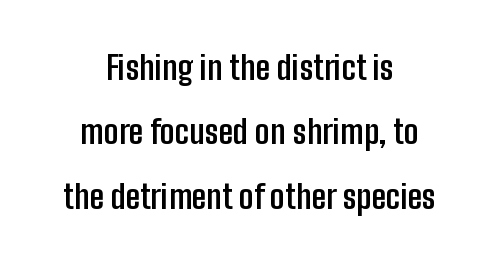
A typesetter would call this proportional, since set widths differ per character. Default kerning and tracking; the words read as compact shapes. Regarding serifs, this sample does without them. Emphasis by weight is at full strength: bold.
